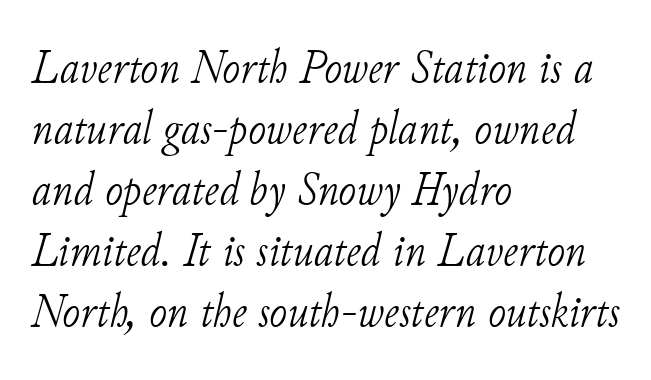
Q: Is the text bold? A: No.
Q: Is the text italic (slanted)? A: Yes, it leans right by about 11 degrees.
Q: Is the typeface a serif or a sans-serif typeface? A: Serif.
Q: Is the text underlined? A: No.
Q: How is the paragraph aligned? A: Left-aligned.
Q: Is the spacing between letters normal or unusually wide? A: Normal.
Q: Is the spacing between lines tight, normal or loose? A: Normal.
Q: Width (condensed, normal, or wide)? A: Normal.
Q: Stroke contrast? A: Low.
Q: x-height? A: Small.
Q: Monospaced? A: No.
